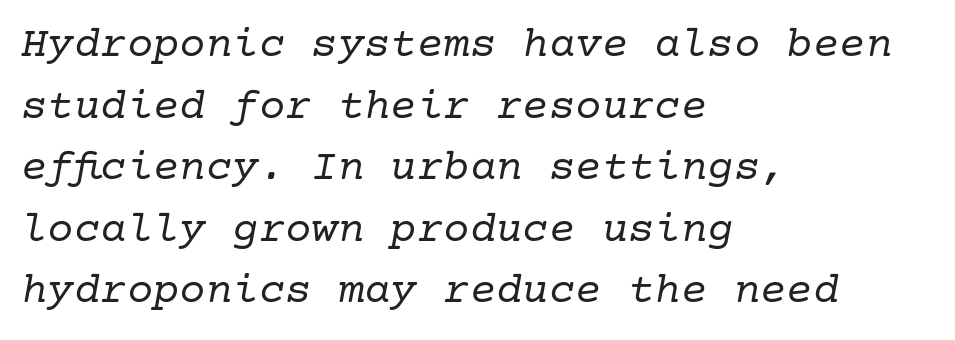
Q: Is the text bold? A: No.
Q: Is the text italic (slanted)? A: Yes, it leans right by about 10 degrees.
Q: Is the typeface a serif or a sans-serif typeface? A: Serif.
Q: Is the text underlined? A: No.
Q: How is the paragraph aligned? A: Left-aligned.
Q: Is the spacing between letters normal or unusually wide? A: Normal.
Q: Is the spacing between lines tight, normal or loose? A: Normal.
Q: Width (condensed, normal, or wide)? A: Normal.
Q: Stroke contrast? A: Low.
Q: x-height? A: Medium.
